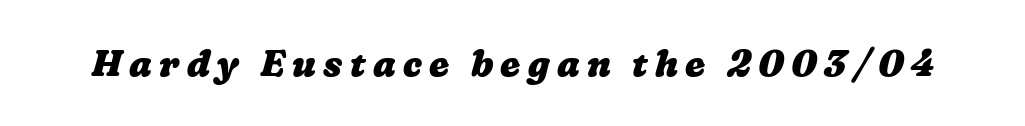
Q: Is the text bold? A: Yes.
Q: Is the text underlined? A: No.
Q: Is the spacing between letters normal or unusually wide? A: Unusually wide.
Q: Width (condensed, normal, or wide)? A: Wide.
Q: Stroke contrast? A: Low.
Q: x-height? A: Medium.
Q: Monospaced? A: No.
